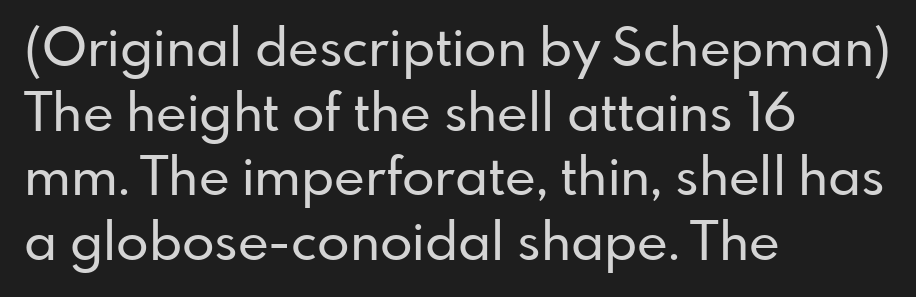
The image shows 53 px sans-serif type, upright; set left-aligned, line spacing 1.22x, normal letter spacing, not underlined; low stroke contrast and a small x-height.
